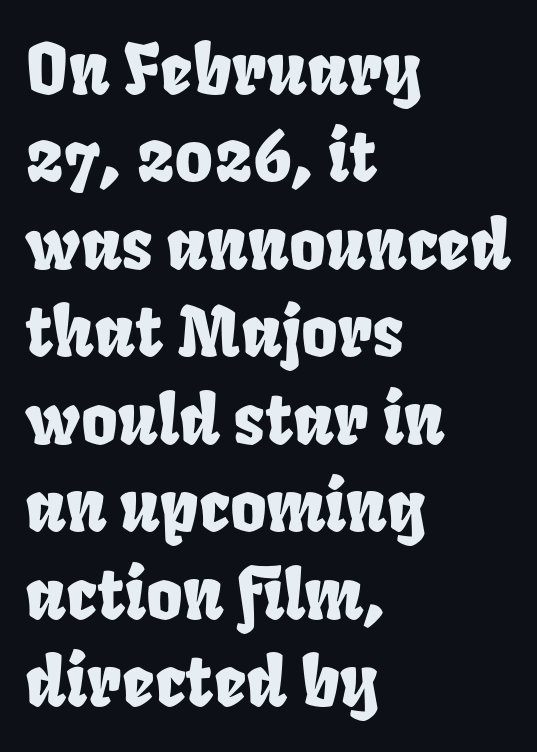
Notice how the passage keeps a crisp vertical edge on the left only. Interline gaps are of average width in this sample. Spacing verdict: proportional, widths tailored to each character. Tracking here is standard; glyphs follow each other at the usual distance. Descenders are the only things crossing below the line.
